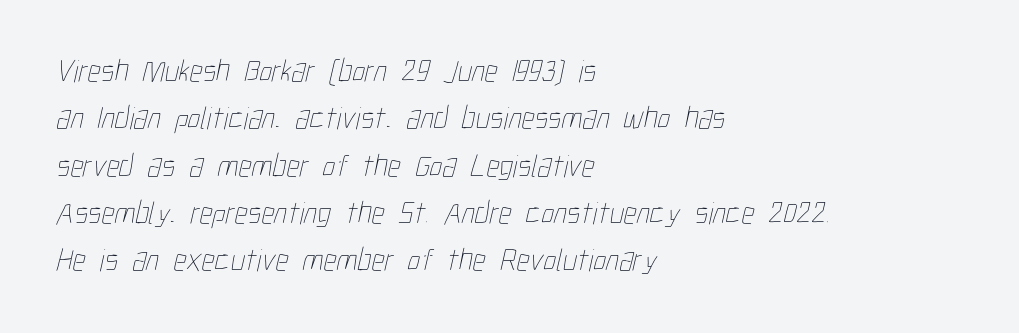
The image shows 32 px thin, condensed type; set left-aligned, normal line spacing (1.48x), normal letter spacing, not underlined; low stroke contrast and a medium x-height.
